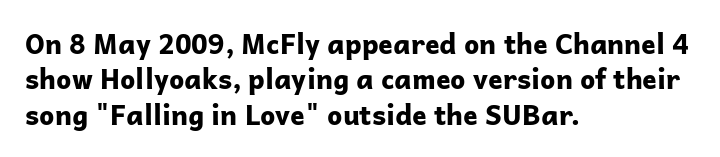
{"italic": "no", "bold": "yes", "underline": "no", "align": "left", "line_spacing": "normal", "line_spacing_ratio": 1.31, "letter_spacing": "normal", "letter_spacing_em": 0.0, "glyph_px": 27}
